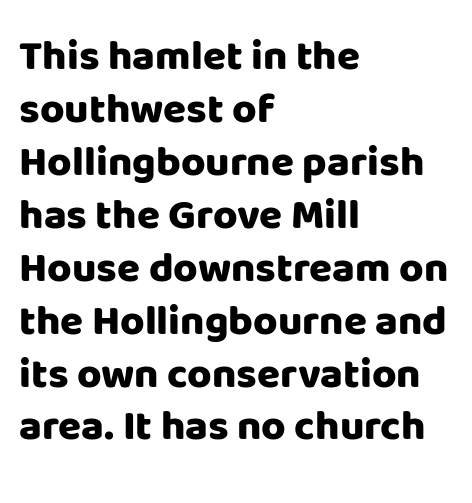
The image shows 42 px heavy sans-serif type, upright; set left-aligned, normal line spacing (1.26x), normal letter spacing, not underlined; low stroke contrast and a large x-height.
